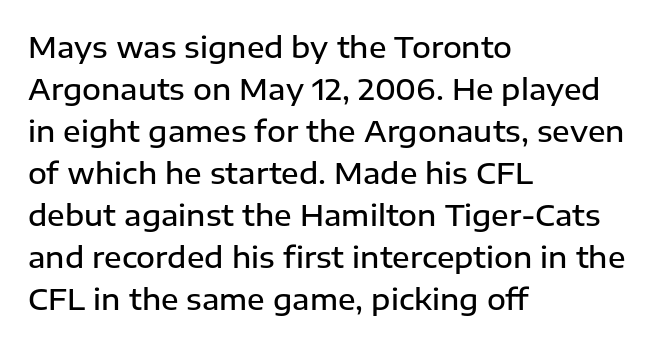
How heavy is the stroke? Medium-heavy — a semibold, shy of bold. Each word holds together tightly as a unit, with standard inter-letter gaps. The letters stand straight up with perfectly vertical stems. Horizontal bands of white between lines are of average thickness.
